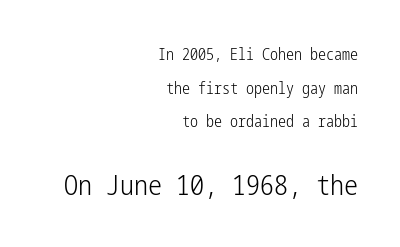
{"serif": "no", "italic": "no", "bold": "no", "weight": "light", "width": "condensed", "stroke_contrast": "low", "x_height": "medium", "underline": "no", "align": "right", "line_spacing": "loose", "line_spacing_ratio": 2.1, "letter_spacing": "normal", "letter_spacing_em": 0.0, "larger_block": "second", "size_ratio": 1.75, "glyph_px": 28}
